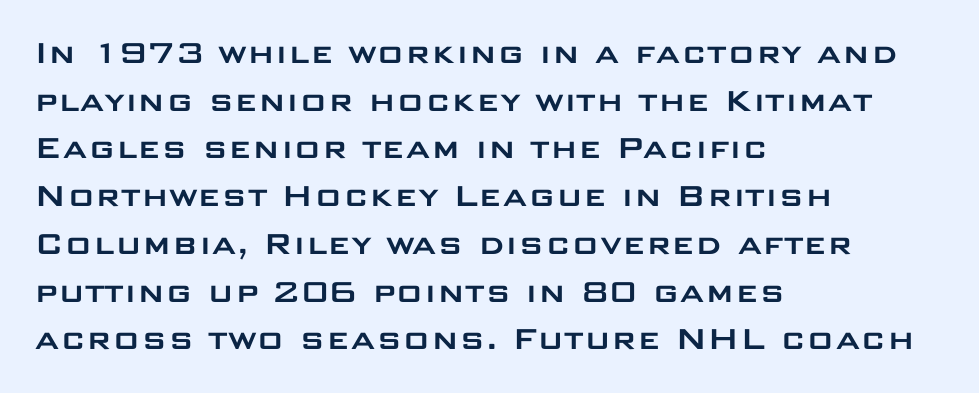
Q: Is the text italic (slanted)? A: No, it is upright.
Q: Is the typeface a serif or a sans-serif typeface? A: Sans-serif.
Q: Is the text underlined? A: No.
Q: How is the paragraph aligned? A: Left-aligned.
Q: Is the spacing between letters normal or unusually wide? A: Normal.
Q: Is the spacing between lines tight, normal or loose? A: Normal.
Q: Width (condensed, normal, or wide)? A: Wide.
Q: Stroke contrast? A: Low.
Q: x-height? A: Large.
Q: Monospaced? A: No.
